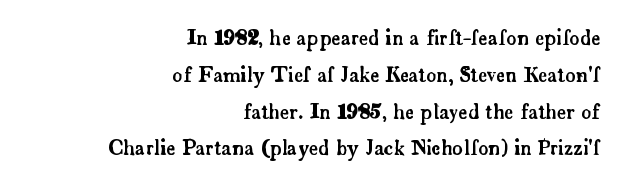
{"italic": "no", "underline": "no", "align": "right", "line_spacing_ratio": 1.84, "letter_spacing": "normal", "letter_spacing_em": 0.0, "glyph_px": 20}
